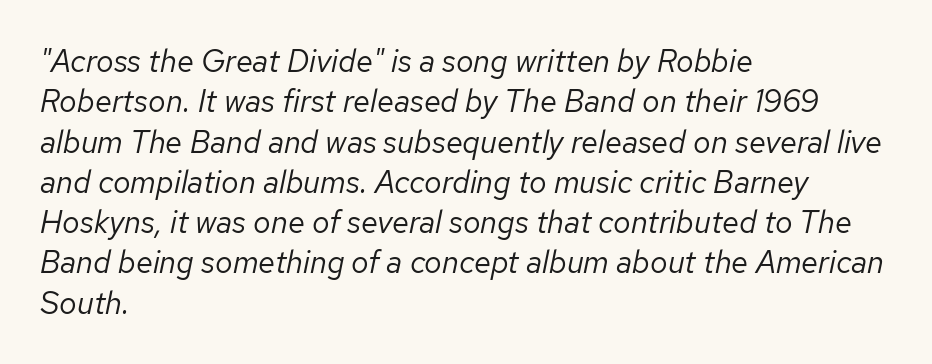
Q: Is the text bold? A: No.
Q: Is the text italic (slanted)? A: Yes, it leans right by about 12 degrees.
Q: Is the text underlined? A: No.
Q: How is the paragraph aligned? A: Left-aligned.
Q: Is the spacing between letters normal or unusually wide? A: Normal.
Q: Is the spacing between lines tight, normal or loose? A: Normal.
Q: Width (condensed, normal, or wide)? A: Normal.
Q: Stroke contrast? A: Low.
Q: x-height? A: Medium.
Q: Monospaced? A: No.
